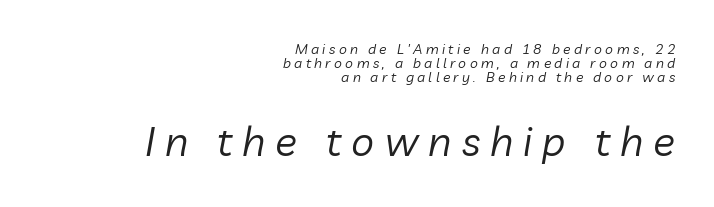
Clear beneath every line of the passage. Is this a heavy cut? Hardly; it is regular or lighter. The letters advance in unequal steps, a hallmark of proportional type. The text block is weighted toward the right margin, trailing off unevenly leftward. Bigger letters appear in the bottom chunk; the top chunk is reduced.
